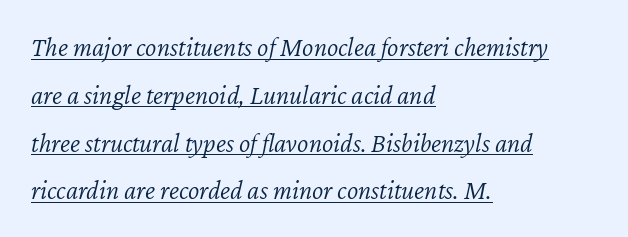
Q: Is the text bold? A: No.
Q: Is the text italic (slanted)? A: Yes, it leans right by about 12 degrees.
Q: Is the text underlined? A: Yes.
Q: How is the paragraph aligned? A: Left-aligned.
Q: Is the spacing between letters normal or unusually wide? A: Normal.
